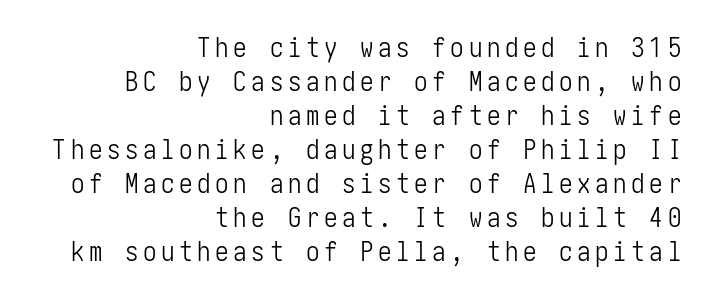
Heaviness? Minimal to ordinary, like unemphasized prose. The passage shown stacks its lines at a standard gap. These lines stack with their right ends in a neat column. Do the letters lean? They stand straight. Just letters on the line, the space beneath them empty.
